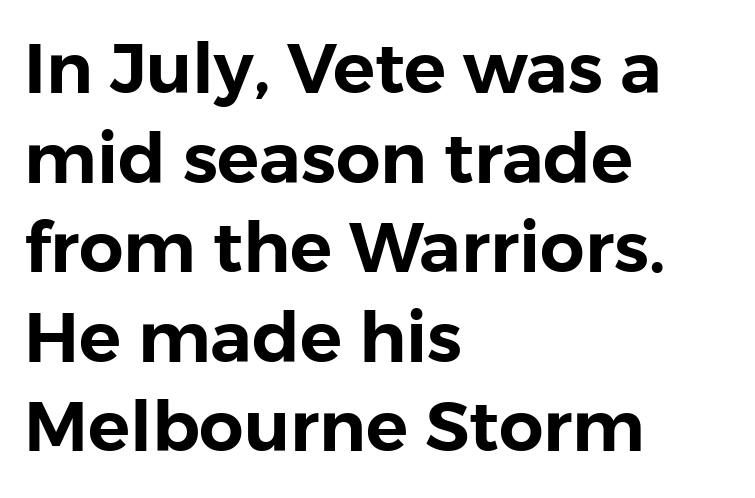
Only glyphs here, with clear space below each row. Is there any slant? The stems are plumb. In terms of letterspacing, this is plain default setting. Character widths vary here, with narrow letters taking less room than wide ones.
